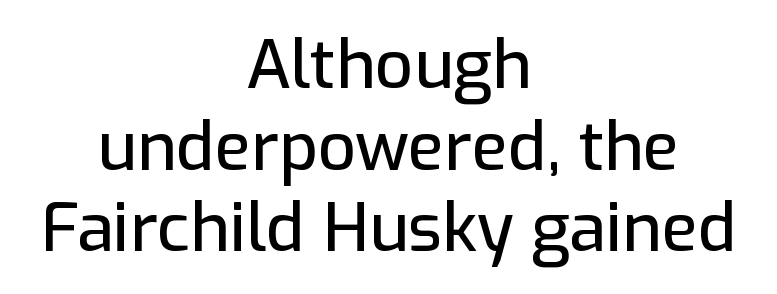
The glyphs are unaccompanied by any horizontal stroke below them. Note: no serifs on the glyphs. Standard letterfit; no display-style spreading of the glyphs. The paragraph has two soft edges and a firm central axis.
